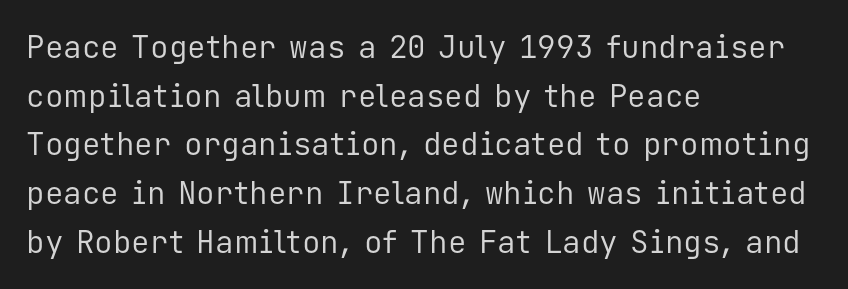
Tall strokes in this sample are plumb rather than angled. Caption: standard tracking, unaltered. This sample has the even, mechanical cadence of fixed-width lettering. The letterforms sit at book weight or below. To sum up the face: it is a sans, with no serifs.
